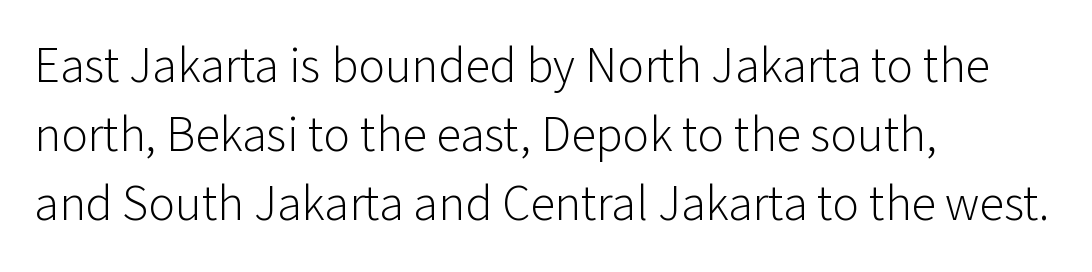
Q: Is the text bold? A: No.
Q: Is the text italic (slanted)? A: No, it is upright.
Q: Is the typeface a serif or a sans-serif typeface? A: Sans-serif.
Q: Is the text underlined? A: No.
Q: How is the paragraph aligned? A: Left-aligned.
Q: Is the spacing between letters normal or unusually wide? A: Normal.
Q: Is the spacing between lines tight, normal or loose? A: Normal.
Q: Width (condensed, normal, or wide)? A: Normal.
Q: Stroke contrast? A: Low.
Q: x-height? A: Medium.
Q: Monospaced? A: No.
